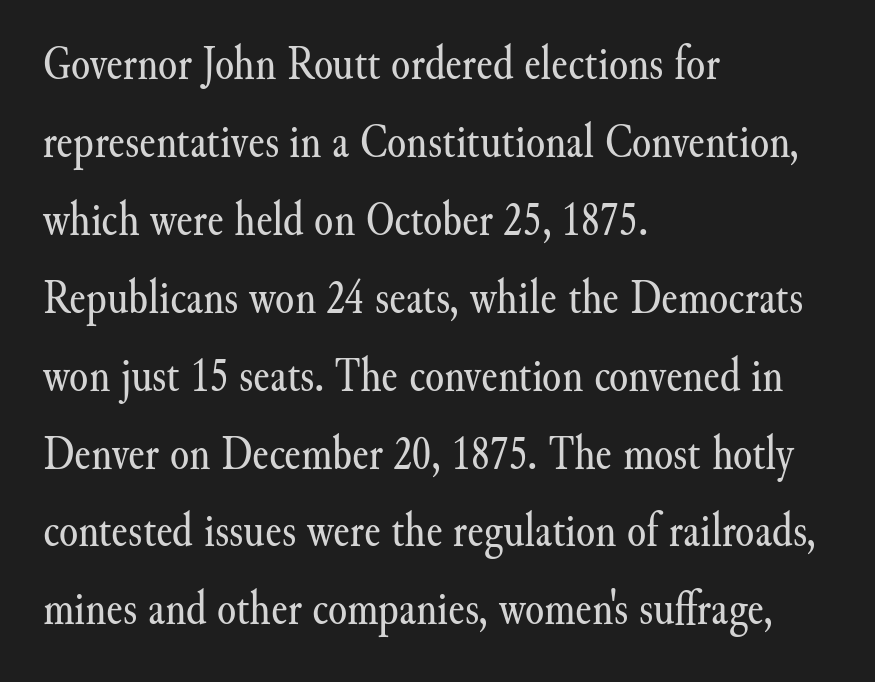
The image shows 49 px regular-weight serif type, upright; set left-aligned, normal line spacing (1.59x), normal letter spacing, not underlined; medium stroke contrast and a small x-height.
